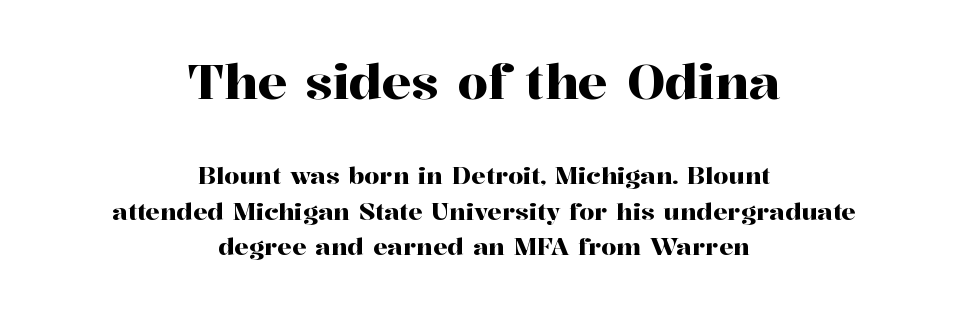
{"serif": "yes", "italic": "no", "width": "normal", "stroke_contrast": "high", "x_height": "medium", "monospaced": "no", "underline": "no", "align": "center", "line_spacing": "normal", "line_spacing_ratio": 1.47, "letter_spacing": "normal", "letter_spacing_em": 0.0, "larger_block": "first", "size_ratio": 2.04, "glyph_px": 49}
